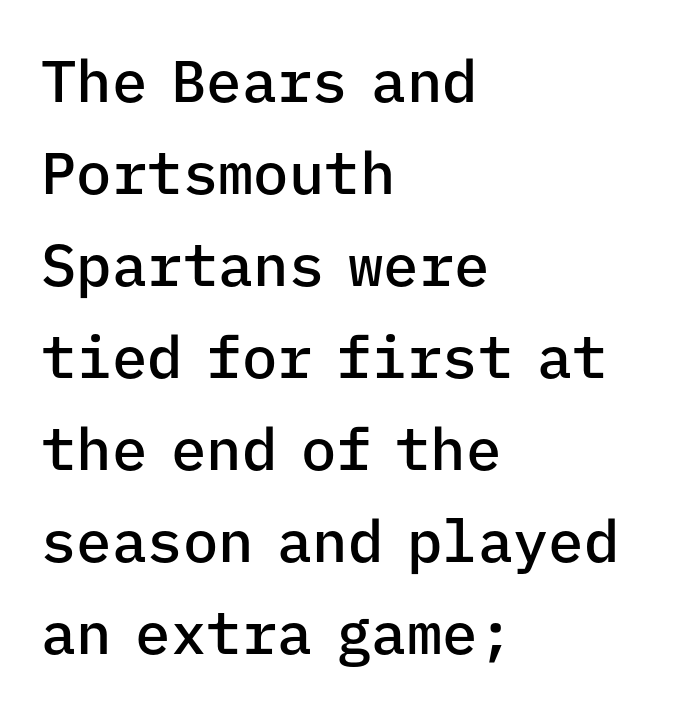
Q: Is the text bold? A: Semi-bold.
Q: Is the text italic (slanted)? A: No, it is upright.
Q: Is the typeface a serif or a sans-serif typeface? A: Sans-serif.
Q: Is the text underlined? A: No.
Q: How is the paragraph aligned? A: Left-aligned.
Q: Is the spacing between letters normal or unusually wide? A: Normal.
Q: Is the spacing between lines tight, normal or loose? A: Normal.
Q: Width (condensed, normal, or wide)? A: Normal.
Q: Stroke contrast? A: Low.
Q: x-height? A: Medium.
Q: Monospaced? A: Yes.
